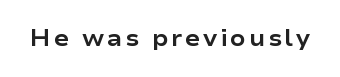
{"italic": "no", "bold": "yes", "underline": "no", "glyph_px": 23}
